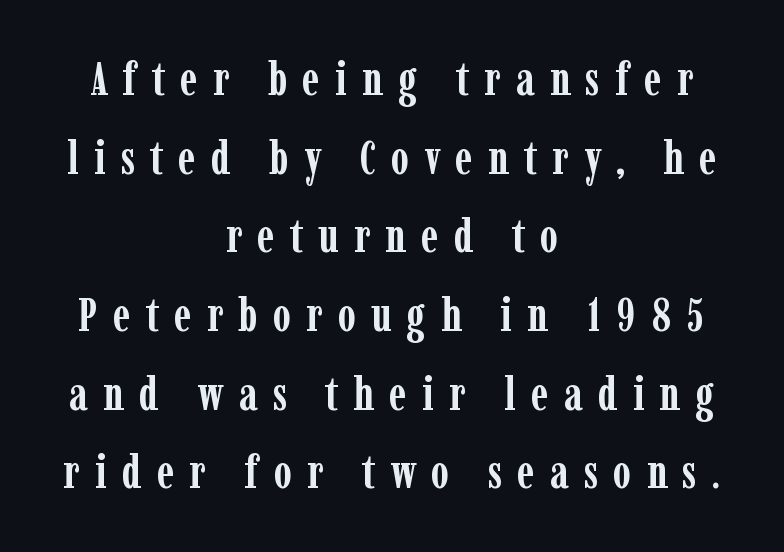
Q: Is the text bold? A: Yes.
Q: Is the text italic (slanted)? A: No, it is upright.
Q: Is the typeface a serif or a sans-serif typeface? A: Serif.
Q: Is the text underlined? A: No.
Q: How is the paragraph aligned? A: Centered.
Q: Is the spacing between letters normal or unusually wide? A: Unusually wide.
Q: Width (condensed, normal, or wide)? A: Condensed.
Q: Stroke contrast? A: Low.
Q: x-height? A: Medium.
Q: Monospaced? A: No.
